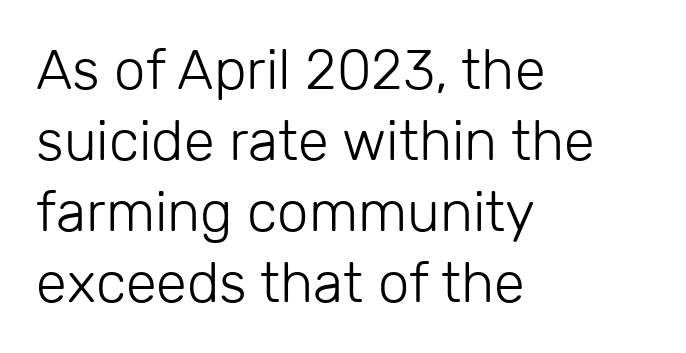
Do the characters align in a grid? No, the font is proportional. The rag falls on the right side of this text block. Caption: face not bold, strokes unweighted. Descenders are the only things crossing below the line.
